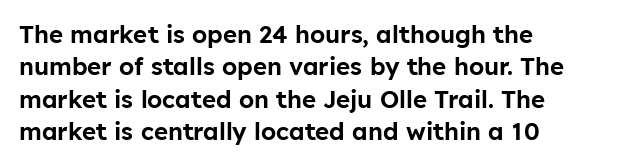
The image shows 24 px text type, upright; set left-aligned, normal line spacing (1.35x), normal letter spacing, not underlined.
